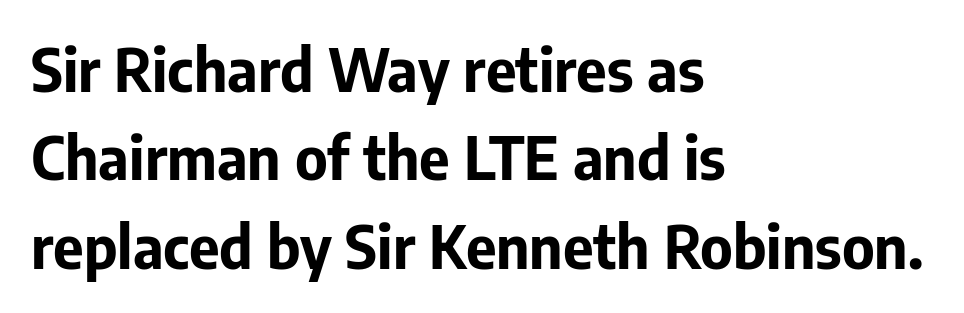
The image shows 59 px bold sans-serif type, upright; set left-aligned, normal line spacing (1.5x), normal letter spacing, not underlined; low stroke contrast and a medium x-height.
